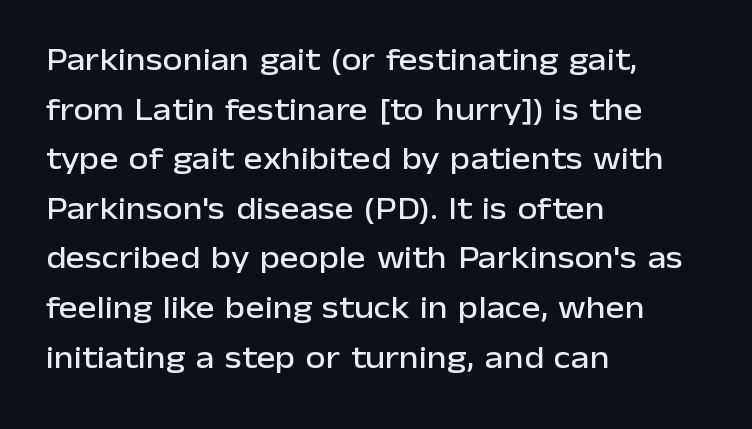
{"serif": "no", "italic": "no", "width": "normal", "stroke_contrast": "low", "x_height": "medium", "monospaced": "no", "underline": "no", "align": "left", "line_spacing": "normal", "line_spacing_ratio": 1.55, "letter_spacing": "normal", "letter_spacing_em": 0.0, "glyph_px": 32}
